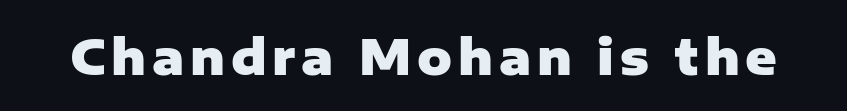
The image shows 48 px heavy sans-serif type, upright; set not underlined; low stroke contrast and a medium x-height.
